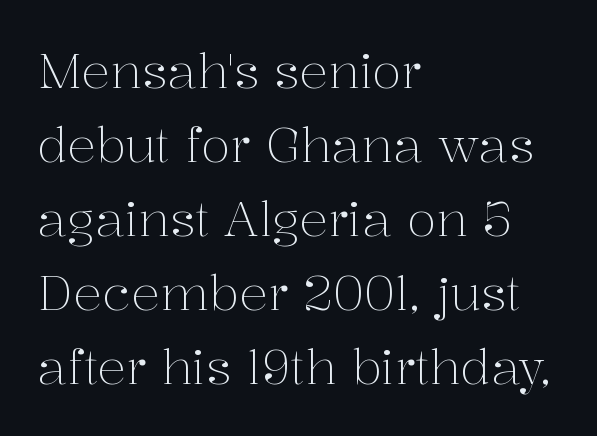
Q: Is the text bold? A: No.
Q: Is the text italic (slanted)? A: No, it is upright.
Q: Is the typeface a serif or a sans-serif typeface? A: Serif.
Q: Is the text underlined? A: No.
Q: How is the paragraph aligned? A: Left-aligned.
Q: Is the spacing between letters normal or unusually wide? A: Normal.
Q: Is the spacing between lines tight, normal or loose? A: Normal.
Q: Width (condensed, normal, or wide)? A: Normal.
Q: Stroke contrast? A: Medium.
Q: x-height? A: Medium.
Q: Monospaced? A: No.
